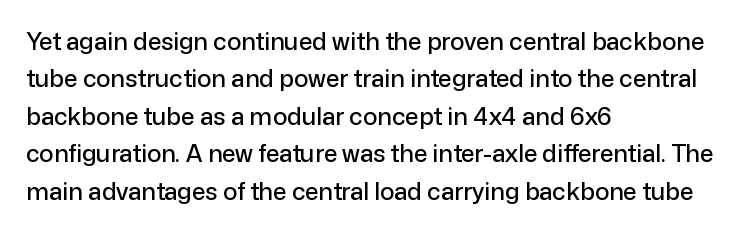
The image shows 24 px text type, upright; set left-aligned, normal line spacing (1.56x), normal letter spacing, not underlined.
